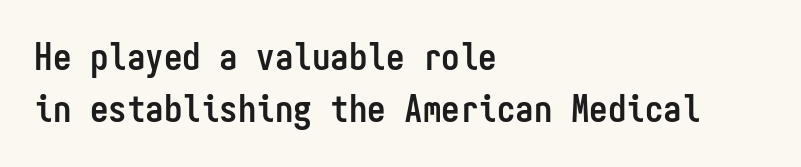
The image shows 37 px semibold, condensed sans-serif type, upright, monospaced; set left-aligned, normal line spacing (1.4x), normal letter spacing, not underlined; low stroke contrast and a medium x-height.
